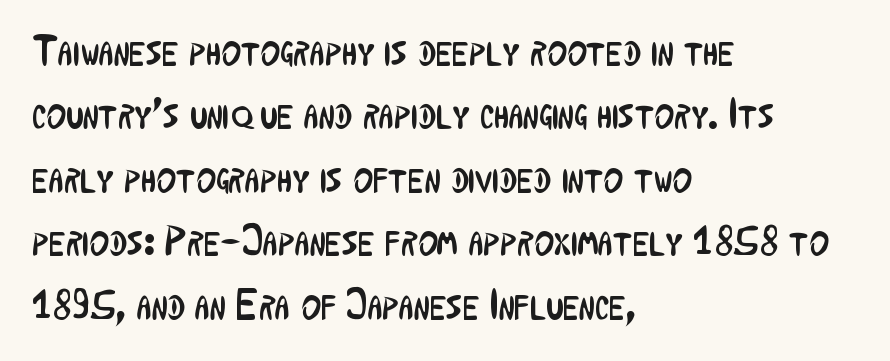
The image shows 42 px regular-weight, condensed sans-serif type, upright; set left-aligned, normal line spacing (1.51x), normal letter spacing, not underlined; low stroke contrast and a medium x-height.
